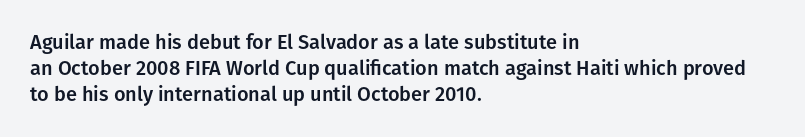
The image shows 20 px text type, upright; set left-aligned, normal line spacing (1.3x), normal letter spacing, not underlined.
